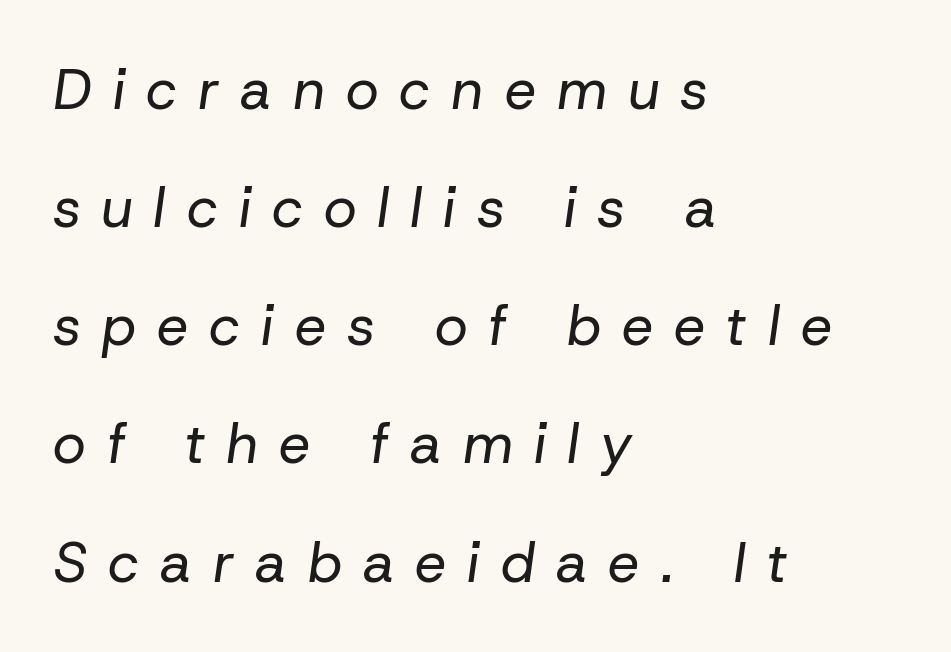
The image shows 56 px regular-weight type, italic (leaning right); set left-aligned, loose line spacing (2.11x), unusually wide letter spacing (+0.38 em), not underlined; low stroke contrast and a medium x-height.
